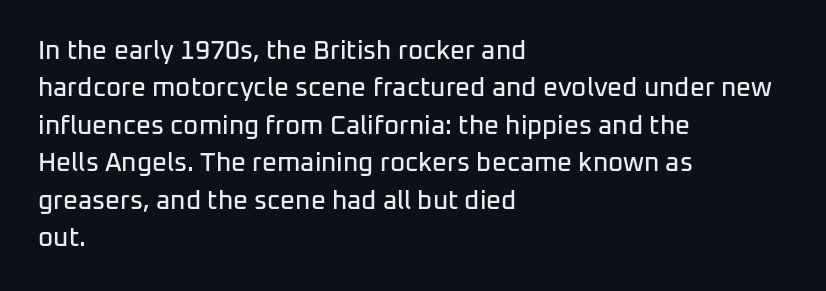
The image shows 26 px text type, upright; set left-aligned, normal line spacing (1.44x), normal letter spacing, not underlined.
